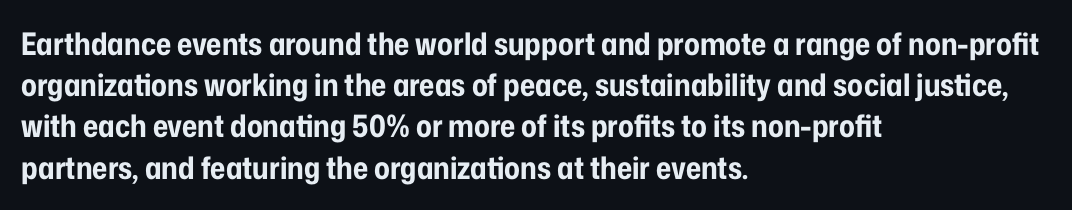
Q: Is the text bold? A: Yes.
Q: Is the text italic (slanted)? A: No, it is upright.
Q: Is the typeface a serif or a sans-serif typeface? A: Sans-serif.
Q: Is the text underlined? A: No.
Q: How is the paragraph aligned? A: Left-aligned.
Q: Is the spacing between letters normal or unusually wide? A: Normal.
Q: Is the spacing between lines tight, normal or loose? A: Normal.
Q: Width (condensed, normal, or wide)? A: Condensed.
Q: Stroke contrast? A: Low.
Q: x-height? A: Medium.
Q: Monospaced? A: No.
